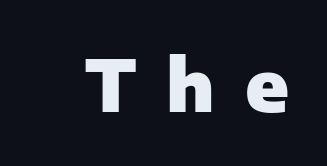
{"serif": "no", "italic": "no", "bold": "yes", "weight": "heavy", "width": "normal", "stroke_contrast": "low", "x_height": "medium", "monospaced": "no", "underline": "no", "letter_spacing": "wide", "letter_spacing_em": 0.42, "glyph_px": 71}
